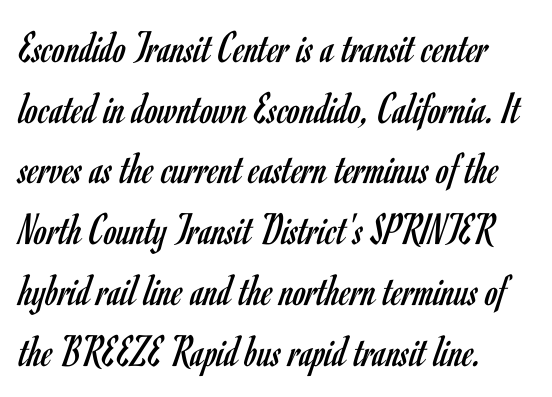
{"serif": "no", "bold": "no", "weight": "regular", "width": "condensed", "stroke_contrast": "low", "x_height": "small", "monospaced": "no", "underline": "no", "line_spacing": "normal", "line_spacing_ratio": 1.32, "letter_spacing": "normal", "letter_spacing_em": 0.0, "glyph_px": 46}
